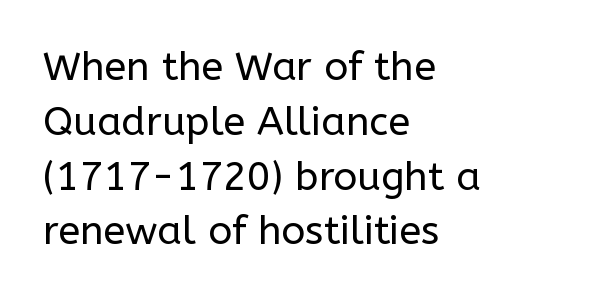
Q: Is the text bold? A: No.
Q: Is the text italic (slanted)? A: No, it is upright.
Q: Is the typeface a serif or a sans-serif typeface? A: Sans-serif.
Q: Is the text underlined? A: No.
Q: How is the paragraph aligned? A: Left-aligned.
Q: Is the spacing between letters normal or unusually wide? A: Normal.
Q: Is the spacing between lines tight, normal or loose? A: Normal.
Q: Width (condensed, normal, or wide)? A: Normal.
Q: Stroke contrast? A: Low.
Q: x-height? A: Medium.
Q: Monospaced? A: No.
